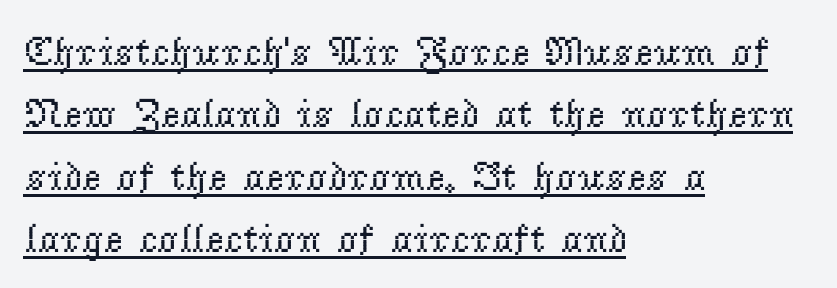
{"serif": "yes", "italic": "no", "bold": "no", "weight": "regular", "width": "normal", "stroke_contrast": "low", "x_height": "small", "monospaced": "no", "underline": "yes", "align": "left", "line_spacing": "normal", "line_spacing_ratio": 1.52, "letter_spacing": "normal", "letter_spacing_em": 0.0, "glyph_px": 41}
